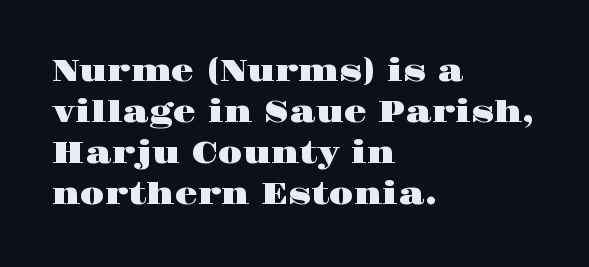
How would I describe the line gaps? Plain and ordinary. Ordinary non-slanted type is in use. Caption: standard tracking, unaltered. The foot of each line stays bare and open.
